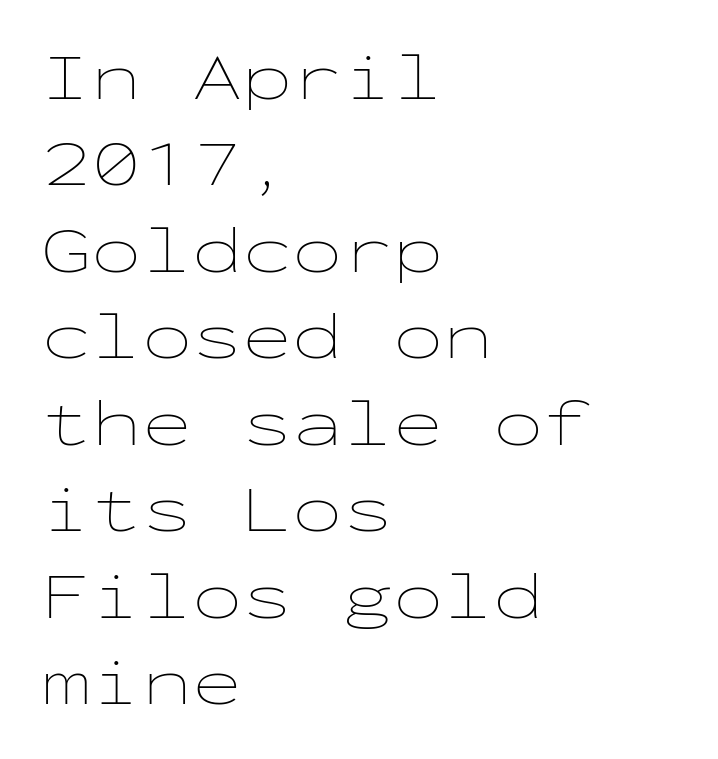
The image shows 67 px thin, wide type, upright, monospaced; set left-aligned, normal line spacing (1.29x), normal letter spacing, not underlined; low stroke contrast and a medium x-height.
